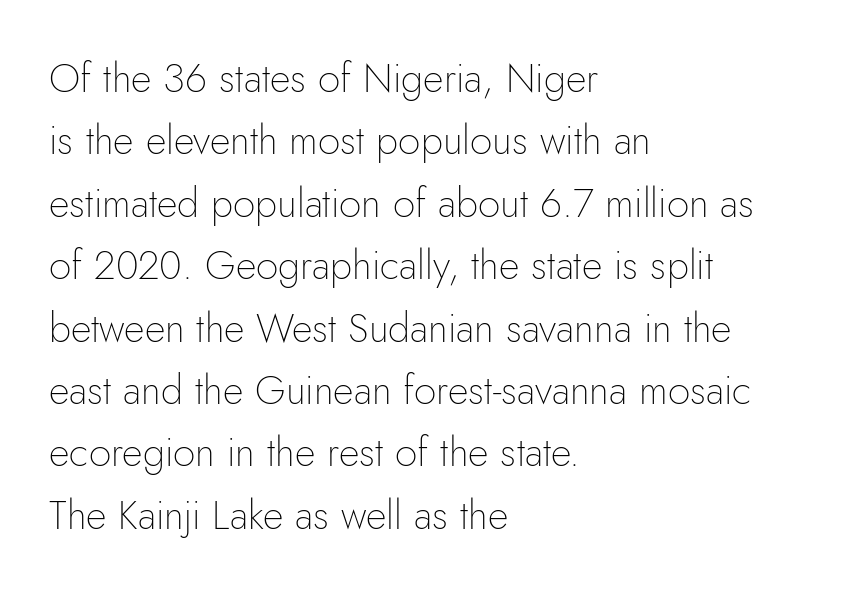
{"serif": "no", "italic": "no", "bold": "no", "weight": "thin", "width": "normal", "stroke_contrast": "low", "x_height": "small", "monospaced": "no", "underline": "no", "align": "left", "line_spacing": "normal", "line_spacing_ratio": 1.56, "letter_spacing": "normal", "letter_spacing_em": 0.0, "glyph_px": 40}
